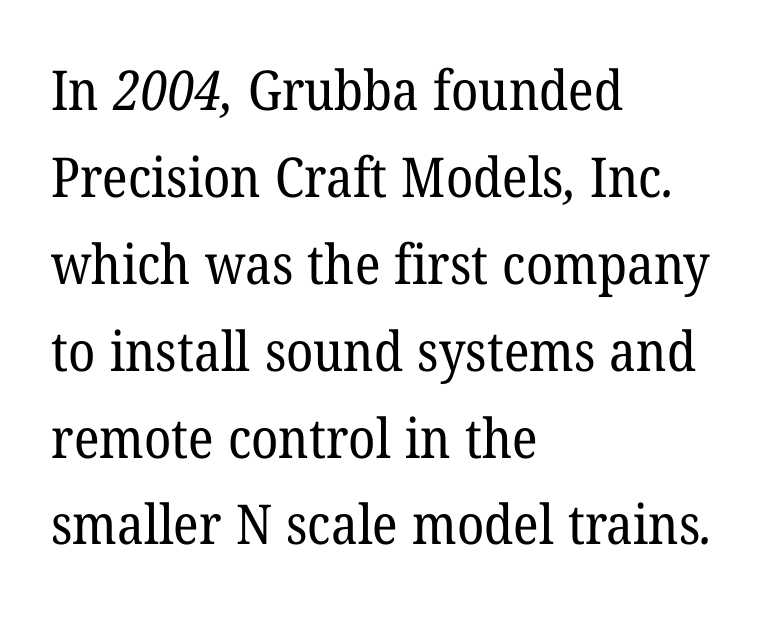
{"serif": "yes", "bold": "no", "weight": "regular", "width": "normal", "stroke_contrast": "low", "x_height": "medium", "monospaced": "no", "underline": "no", "align": "left", "line_spacing": "normal", "line_spacing_ratio": 1.58, "letter_spacing": "normal", "letter_spacing_em": 0.0, "glyph_px": 55}
